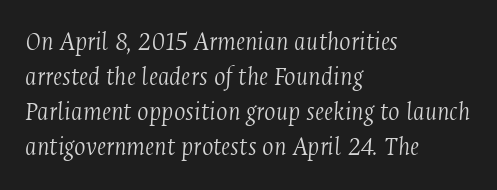
{"italic": "yes", "lean": "right", "slant_degrees": 4, "bold": "no", "underline": "no", "align": "left", "line_spacing": "normal", "line_spacing_ratio": 1.3, "letter_spacing": "normal", "letter_spacing_em": 0.0, "glyph_px": 27}
